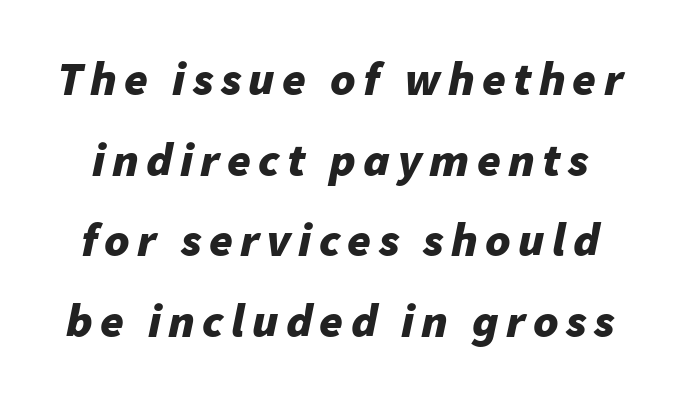
{"italic": "yes", "lean": "right", "slant_degrees": 11, "bold": "yes", "weight": "bold", "width": "normal", "stroke_contrast": "low", "x_height": "medium", "monospaced": "no", "underline": "no", "line_spacing": "normal", "line_spacing_ratio": 1.68, "glyph_px": 48}
